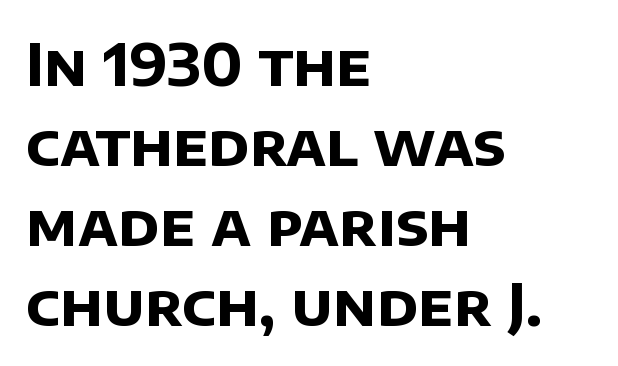
The image shows 58 px bold sans-serif type; set left-aligned, normal line spacing (1.38x), normal letter spacing, not underlined; low stroke contrast and a large x-height.
